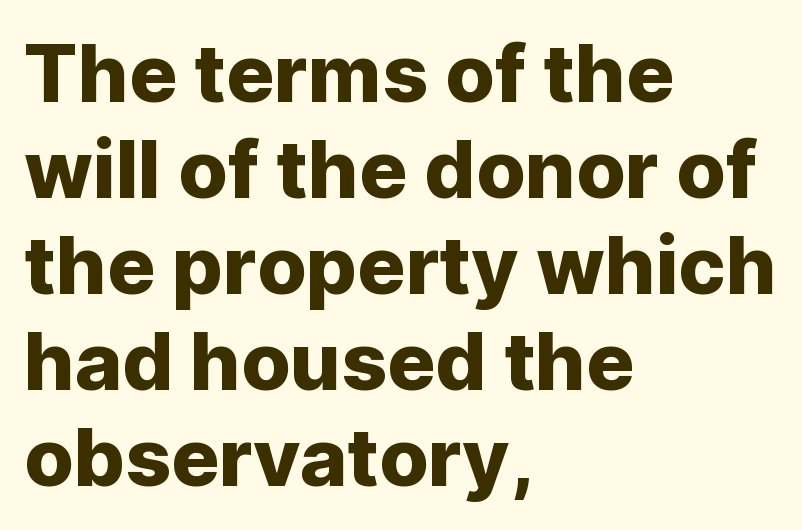
Students, note that the glyphs here touch the page at normal intervals. Tall strokes in this sample are plumb rather than angled. Is this a fixed-width face? No — the glyphs have proportional, varying widths. These lines stack with their left ends in a neat column. Descender tails drop into unmarked territory. Does the type have serifs? No, each stem ends abruptly.
